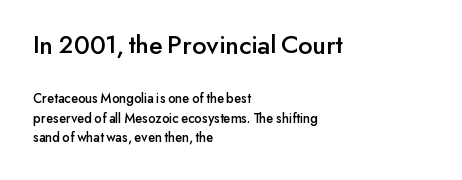
{"italic": "no", "underline": "no", "align": "left", "line_spacing": "normal", "line_spacing_ratio": 1.39, "letter_spacing": "normal", "letter_spacing_em": 0.0, "larger_block": "first", "size_ratio": 1.93, "glyph_px": 27}
